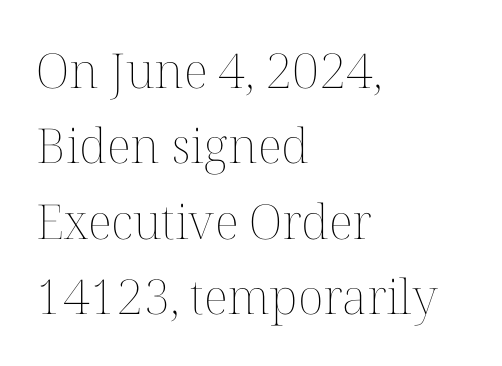
Q: Is the text bold? A: No.
Q: Is the text italic (slanted)? A: No, it is upright.
Q: Is the text underlined? A: No.
Q: How is the paragraph aligned? A: Left-aligned.
Q: Is the spacing between letters normal or unusually wide? A: Normal.
Q: Is the spacing between lines tight, normal or loose? A: Normal.
Q: Width (condensed, normal, or wide)? A: Normal.
Q: Stroke contrast? A: Medium.
Q: x-height? A: Medium.
Q: Monospaced? A: No.
